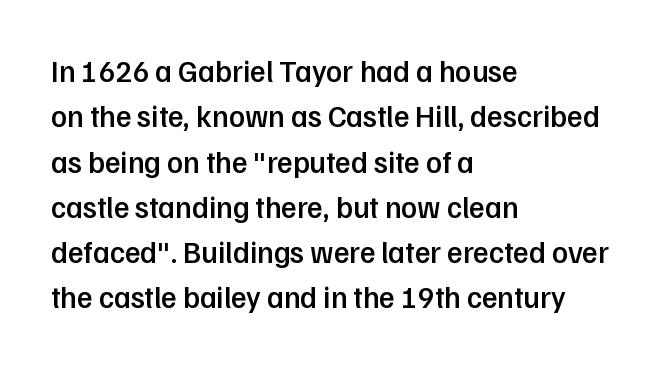
The passage is arranged the way most books set body copy — flush left. Check under the words: just untouched page. The letters stand upright; this is a roman face. How are the letters spaced? Ordinarily, with no added tracking.
